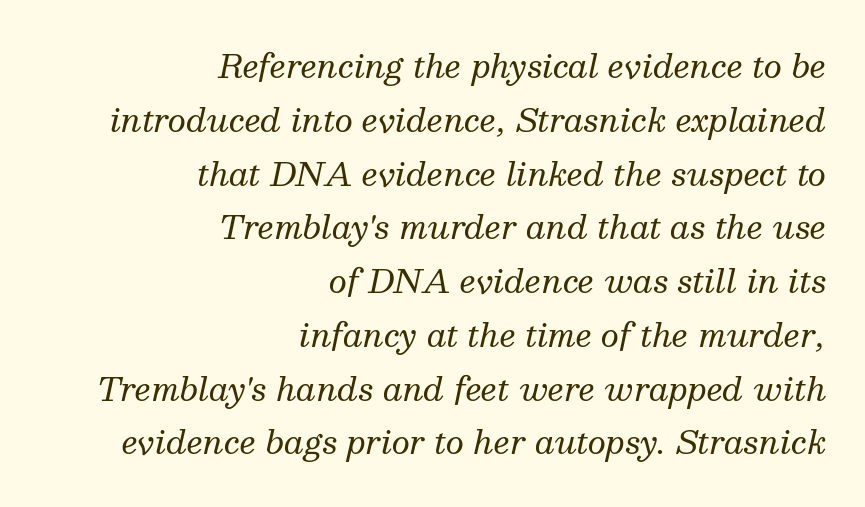
Q: Is the text bold? A: No.
Q: Is the text italic (slanted)? A: Yes, it leans right by about 13 degrees.
Q: Is the typeface a serif or a sans-serif typeface? A: Serif.
Q: Is the text underlined? A: No.
Q: How is the paragraph aligned? A: Right-aligned.
Q: Is the spacing between letters normal or unusually wide? A: Normal.
Q: Is the spacing between lines tight, normal or loose? A: Normal.
Q: Width (condensed, normal, or wide)? A: Normal.
Q: Stroke contrast? A: Medium.
Q: x-height? A: Medium.
Q: Monospaced? A: No.
